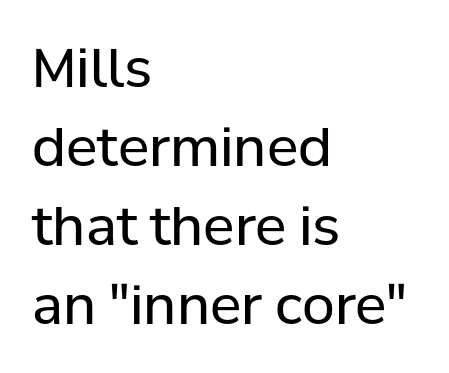
The image shows 53 px regular-weight sans-serif type, upright; set left-aligned, normal line spacing (1.49x), normal letter spacing, not underlined; low stroke contrast and a medium x-height.
